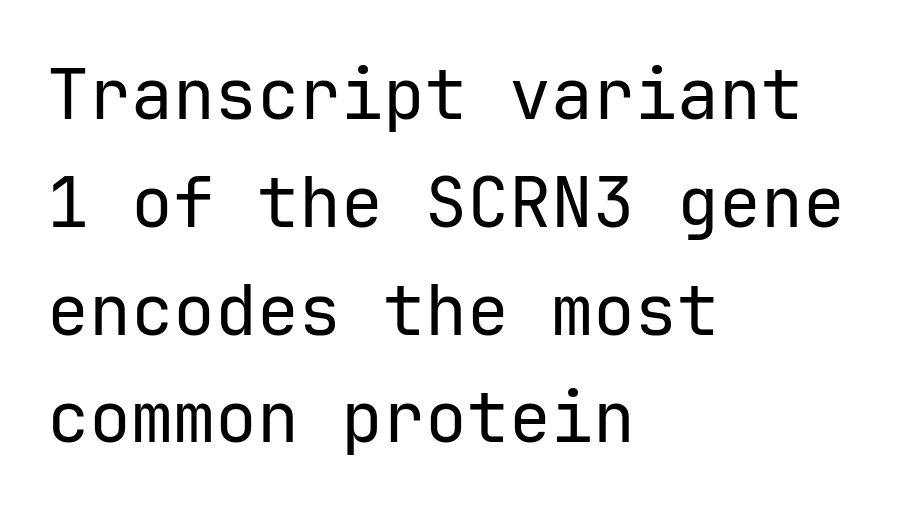
{"serif": "no", "italic": "no", "bold": "no", "weight": "regular", "width": "normal", "stroke_contrast": "low", "x_height": "medium", "underline": "no", "align": "left", "line_spacing": "normal", "line_spacing_ratio": 1.54, "letter_spacing": "normal", "letter_spacing_em": 0.0, "glyph_px": 70}
